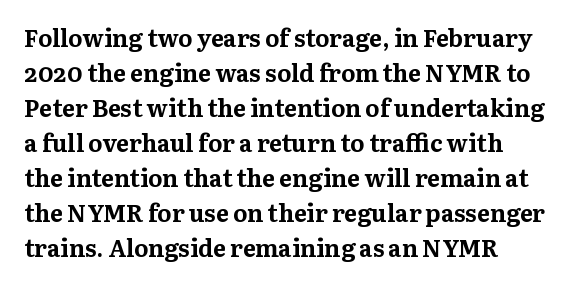
A classic flush-left, rag-right setting is used for this passage. The strokes are fattened all the way to bold. Plain, unruled lines of type. Tracking value appears to be zero — textbook default spacing.
